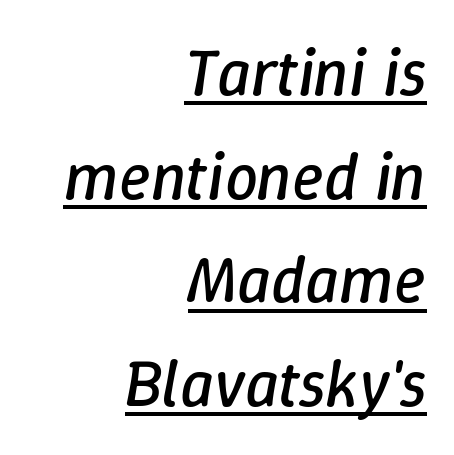
Is there an underline? Yes — a line sits under the letters. Interline gaps are of average width in this sample. A typesetter would call this proportional, since set widths differ per character. The typesetter chose a ragged-left arrangement here. Between one letter and the next there's only the usual sliver of space. These glyphs show unthickened strokes, regular width or finer.
